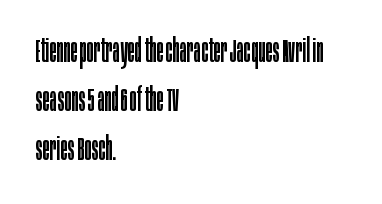
The designer went with a sans here, leaving each stem footless. Do the characters align in a grid? No, the font is proportional. This is not heavy type; no bold has been used. The leading is moderate, giving the passage an even texture. Honestly, there is no underline to notice here at all. The passage is arranged the way most books set body copy — flush left.
